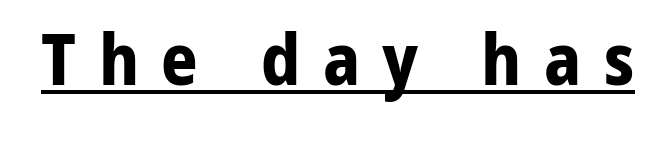
{"serif": "no", "italic": "no", "bold": "yes", "weight": "bold", "width": "normal", "stroke_contrast": "low", "x_height": "medium", "monospaced": "no", "underline": "yes", "letter_spacing": "wide", "letter_spacing_em": 0.31, "glyph_px": 72}
